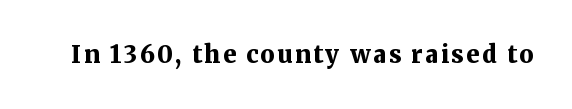
The image shows 24 px bold type, upright; set not underlined.
